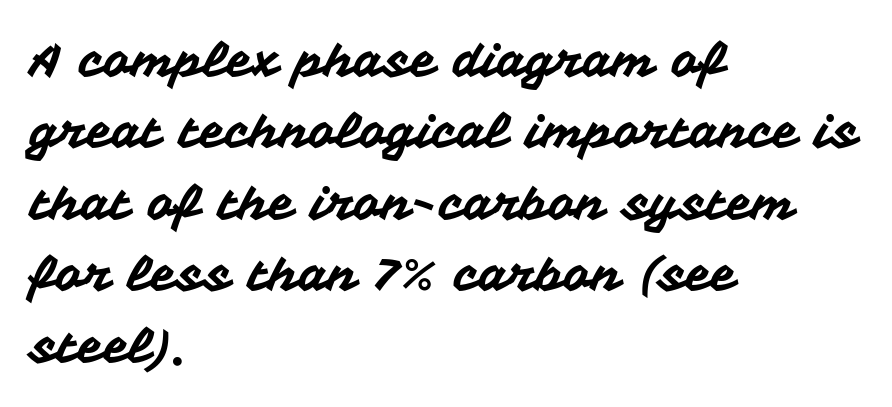
Q: Is the text italic (slanted)? A: Yes.
Q: Is the typeface a serif or a sans-serif typeface? A: Sans-serif.
Q: Is the text underlined? A: No.
Q: How is the paragraph aligned? A: Left-aligned.
Q: Is the spacing between letters normal or unusually wide? A: Normal.
Q: Is the spacing between lines tight, normal or loose? A: Normal.
Q: Width (condensed, normal, or wide)? A: Normal.
Q: Stroke contrast? A: Medium.
Q: x-height? A: Medium.
Q: Monospaced? A: No.
